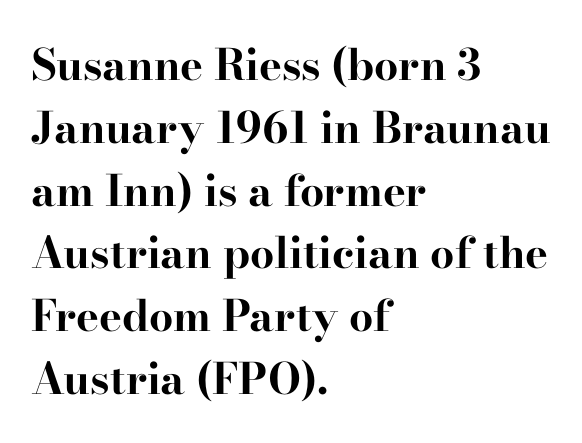
The image shows 43 px bold, wide serif type, upright; set left-aligned, normal line spacing (1.46x), normal letter spacing, not underlined; high stroke contrast and a small x-height.
